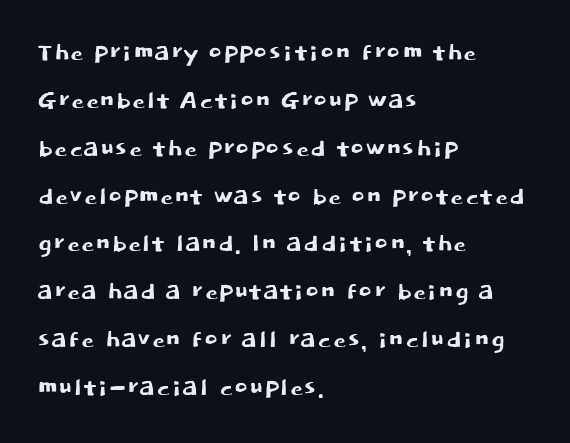
Q: Is the text italic (slanted)? A: No, it is upright.
Q: Is the typeface a serif or a sans-serif typeface? A: Sans-serif.
Q: Is the text underlined? A: No.
Q: How is the paragraph aligned? A: Left-aligned.
Q: Is the spacing between letters normal or unusually wide? A: Normal.
Q: Is the spacing between lines tight, normal or loose? A: Normal.
Q: Width (condensed, normal, or wide)? A: Normal.
Q: Stroke contrast? A: Low.
Q: x-height? A: Large.
Q: Monospaced? A: No.
